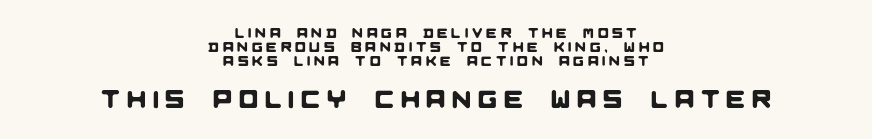
The whitespace from short lines is split evenly between both sides. In terms of letterspacing, this is a distinctly airy, spread setting. Bare-footed words on every line. Regarding leading, the lines here are crowded together. Reading top to bottom, the characters get bigger at the block break.
